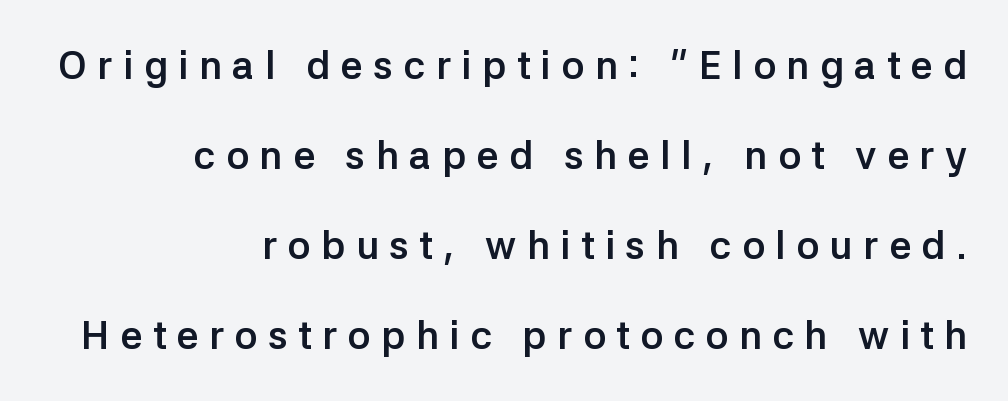
Q: Is the text bold? A: Yes.
Q: Is the text italic (slanted)? A: No, it is upright.
Q: Is the typeface a serif or a sans-serif typeface? A: Sans-serif.
Q: Is the text underlined? A: No.
Q: How is the paragraph aligned? A: Right-aligned.
Q: Is the spacing between letters normal or unusually wide? A: Unusually wide.
Q: Is the spacing between lines tight, normal or loose? A: Loose.
Q: Width (condensed, normal, or wide)? A: Normal.
Q: Stroke contrast? A: Low.
Q: x-height? A: Medium.
Q: Monospaced? A: No.
